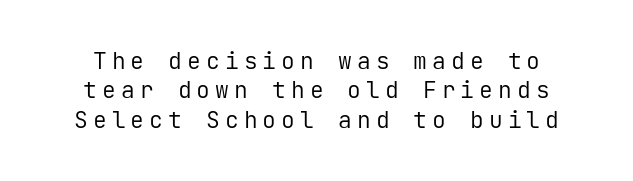
Q: Is the text bold? A: No.
Q: Is the text italic (slanted)? A: No, it is upright.
Q: Is the text underlined? A: No.
Q: Is the spacing between letters normal or unusually wide? A: Unusually wide.
Q: Is the spacing between lines tight, normal or loose? A: Normal.
